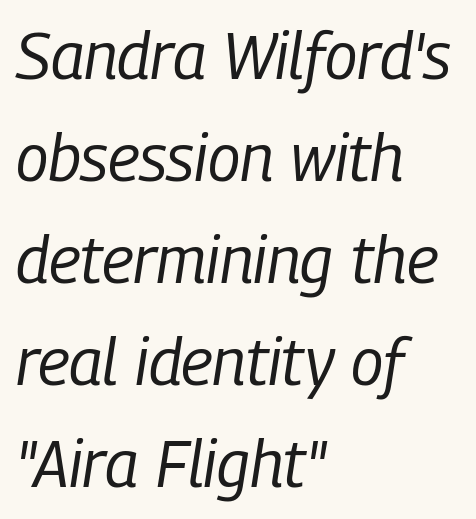
Each word holds together tightly as a unit, with standard inter-letter gaps. Reading down the column, the eye jumps a familiar distance to each next line. The face looks like a standard text weight, possibly lighter. You can tell it's italic because the verticals aren't actually vertical. Clear beneath every line of the passage. Is the block centered? No — it sits flush against the left margin.
